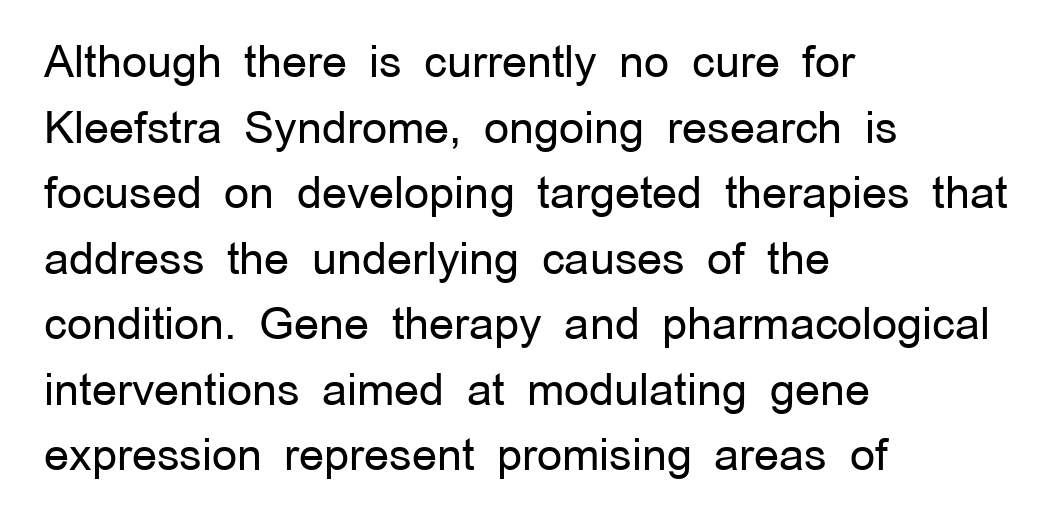
The image shows 44 px regular-weight sans-serif type, upright; set left-aligned, normal line spacing (1.49x), normal letter spacing, not underlined; low stroke contrast and a medium x-height.
